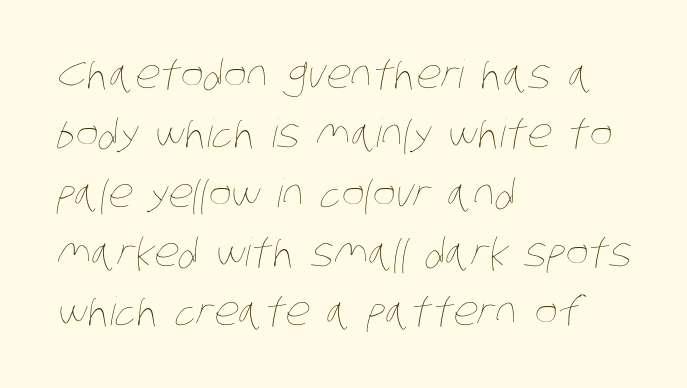
Q: Is the text bold? A: No.
Q: Is the text underlined? A: No.
Q: How is the paragraph aligned? A: Left-aligned.
Q: Is the spacing between letters normal or unusually wide? A: Normal.
Q: Is the spacing between lines tight, normal or loose? A: Normal.
Q: Width (condensed, normal, or wide)? A: Condensed.
Q: Stroke contrast? A: Low.
Q: x-height? A: Large.
Q: Monospaced? A: No.
